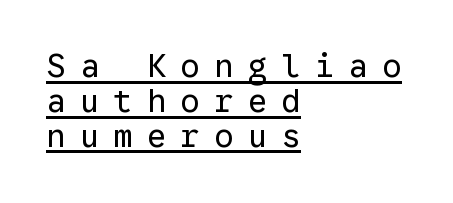
The image shows 32 px regular-weight sans-serif type, upright, monospaced; set left-aligned, tight line spacing (1.09x), unusually wide letter spacing (+0.45 em), underlined; low stroke contrast and a medium x-height.
